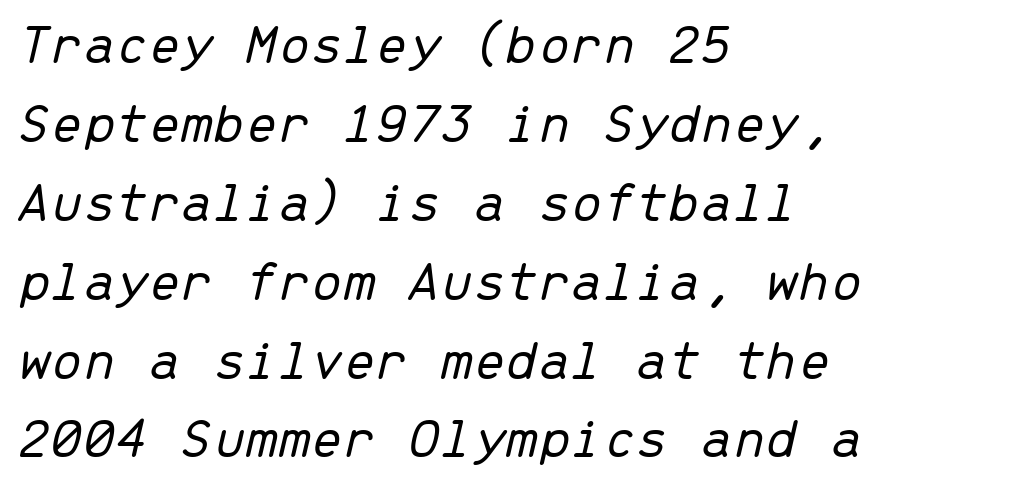
The strokes carry an ordinary text weight at most. Glance below the letters and you will spot only blank space. A classic flush-left, rag-right setting is used for this passage. The whole block is typeset with a tilt. Inter-character spacing is left at the font's built-in metrics.
